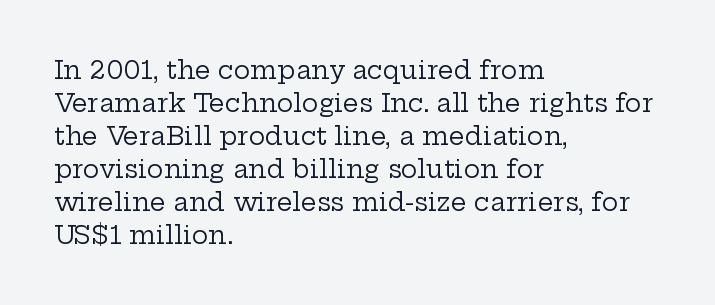
{"italic": "no", "bold": "no", "underline": "no", "align": "left", "line_spacing": "normal", "line_spacing_ratio": 1.32, "letter_spacing": "normal", "letter_spacing_em": 0.0, "glyph_px": 25}
